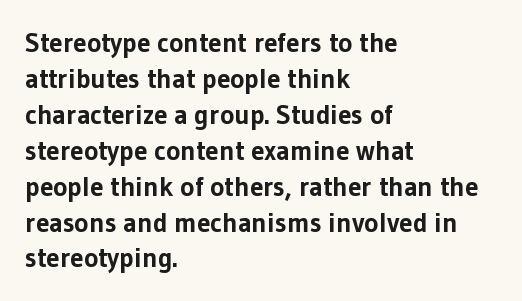
{"italic": "no", "bold": "yes", "underline": "no", "align": "left", "line_spacing": "normal", "line_spacing_ratio": 1.33, "letter_spacing": "normal", "letter_spacing_em": 0.0, "glyph_px": 27}
